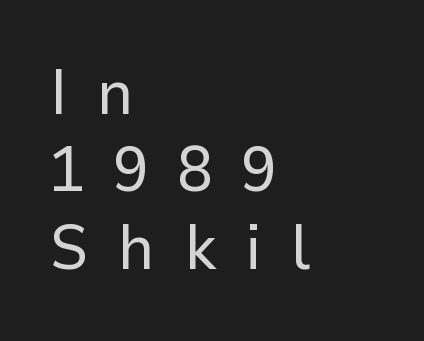
Q: Is the text bold? A: No.
Q: Is the text italic (slanted)? A: No, it is upright.
Q: Is the typeface a serif or a sans-serif typeface? A: Sans-serif.
Q: Is the text underlined? A: No.
Q: How is the paragraph aligned? A: Left-aligned.
Q: Is the spacing between letters normal or unusually wide? A: Unusually wide.
Q: Width (condensed, normal, or wide)? A: Normal.
Q: Stroke contrast? A: Low.
Q: x-height? A: Medium.
Q: Monospaced? A: No.
